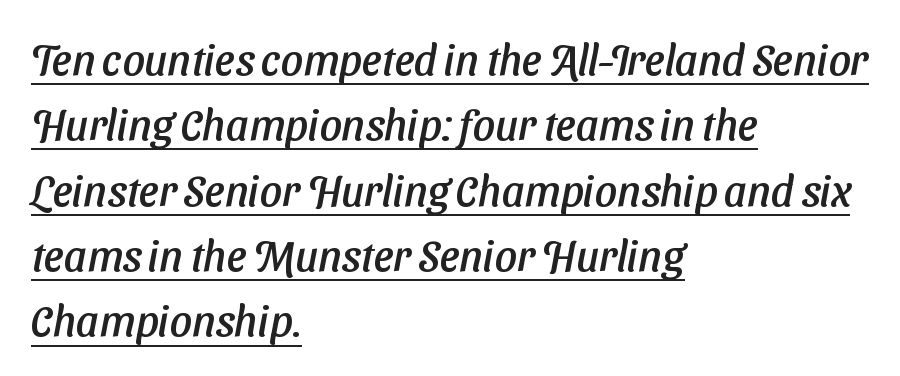
{"serif": "no", "width": "normal", "stroke_contrast": "low", "x_height": "medium", "monospaced": "no", "underline": "yes", "align": "left", "line_spacing": "normal", "line_spacing_ratio": 1.52, "letter_spacing": "normal", "letter_spacing_em": 0.0, "glyph_px": 43}
